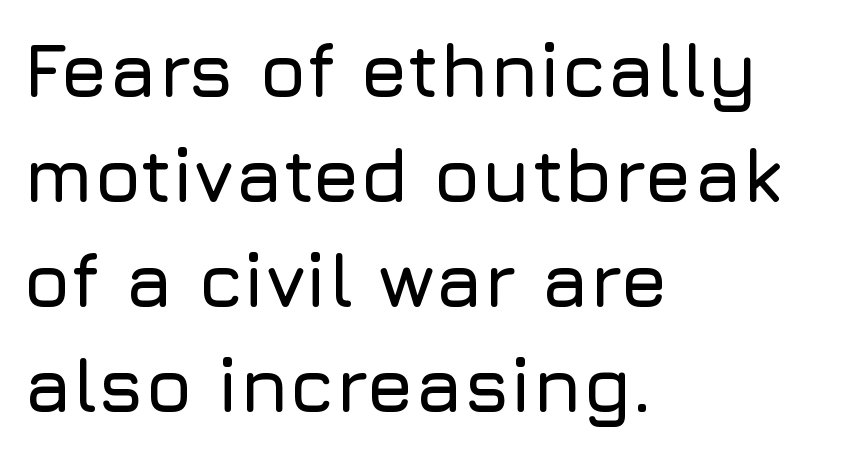
{"serif": "no", "italic": "no", "width": "normal", "stroke_contrast": "low", "x_height": "medium", "monospaced": "no", "underline": "no", "align": "left", "line_spacing": "normal", "line_spacing_ratio": 1.38, "letter_spacing": "normal", "letter_spacing_em": 0.0, "glyph_px": 76}
